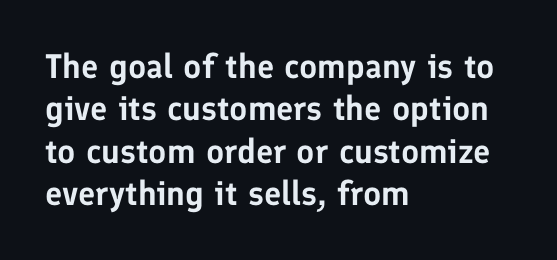
The image shows 34 px sans-serif type, upright; set left-aligned, normal line spacing (1.25x), normal letter spacing, not underlined; low stroke contrast and a medium x-height.
